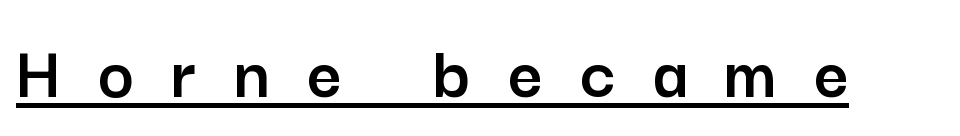
The image shows 76 px sans-serif type, upright; set unusually wide letter spacing (+0.49 em), underlined; low stroke contrast and a medium x-height.
